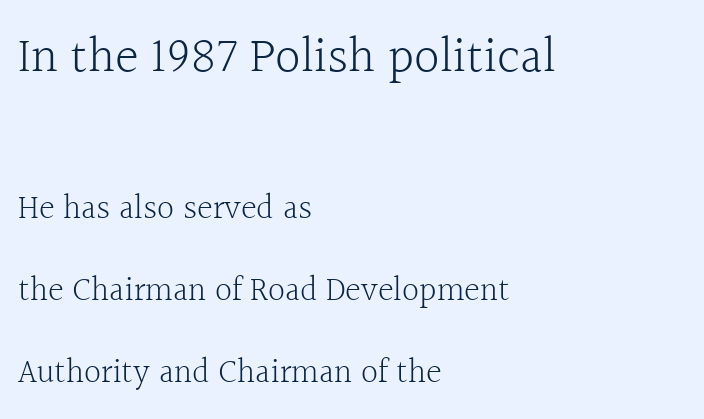
The image shows 51 px light serif type, upright; set left-aligned, loose line spacing (2.41x), normal letter spacing, not underlined; the first (top) block is 1.5x larger; a medium x-height.
